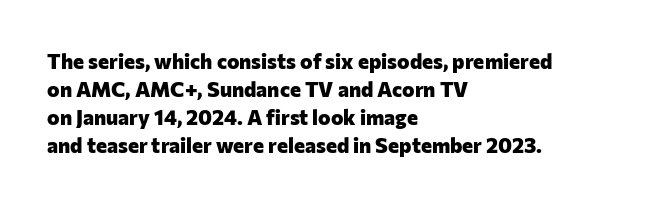
Anything drawn beneath the words? Only blank space. Evenly set lines give the paragraph a standard silhouette. In CSS terms this would be text-align: left. The font's upright variant was chosen for this text. Strokes here are thick enough to call this a true bold.
